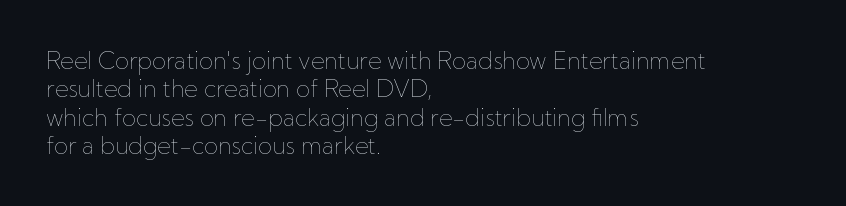
The image shows 23 px text type, upright; set left-aligned, line spacing 1.23x, normal letter spacing, not underlined.
